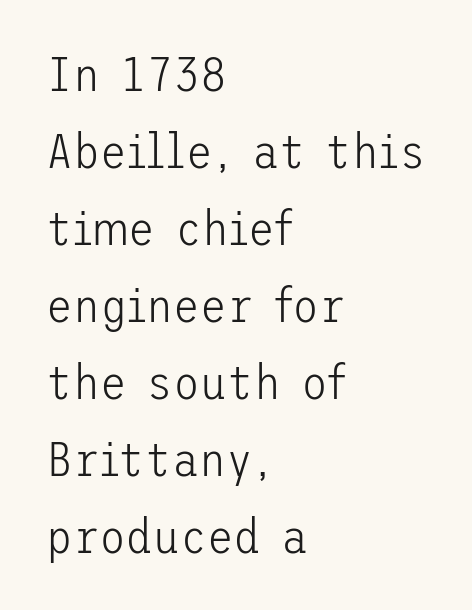
Q: Is the text bold? A: No.
Q: Is the text italic (slanted)? A: No, it is upright.
Q: Is the typeface a serif or a sans-serif typeface? A: Sans-serif.
Q: Is the text underlined? A: No.
Q: How is the paragraph aligned? A: Left-aligned.
Q: Is the spacing between letters normal or unusually wide? A: Normal.
Q: Is the spacing between lines tight, normal or loose? A: Normal.
Q: Width (condensed, normal, or wide)? A: Normal.
Q: Stroke contrast? A: Low.
Q: x-height? A: Medium.
